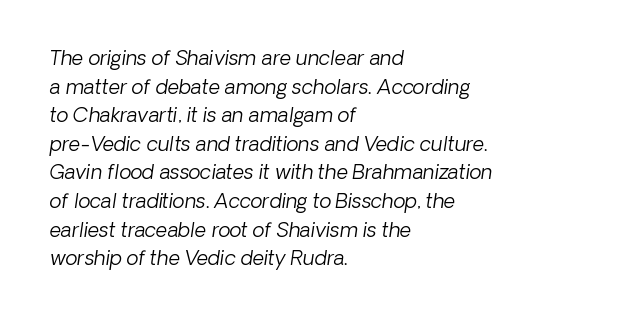
The gap between lines stays unmarked. Compared with a centered layout, this one pins lines to the left instead. Is the stroke heavy? The answer is a plain regular-or-lighter. The text carries the slant typical of an italic or oblique font. The passage shown stacks its lines at a standard gap. Tracking here is standard; glyphs follow each other at the usual distance.
